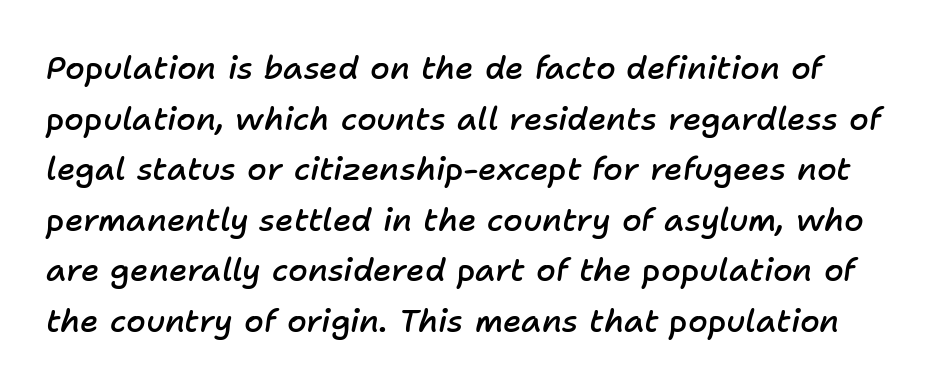
The strokes are fattened partway — semibold, not bold. Character widths vary here, with narrow letters taking less room than wide ones. Style check: oblique. Line spacing here is normal.
